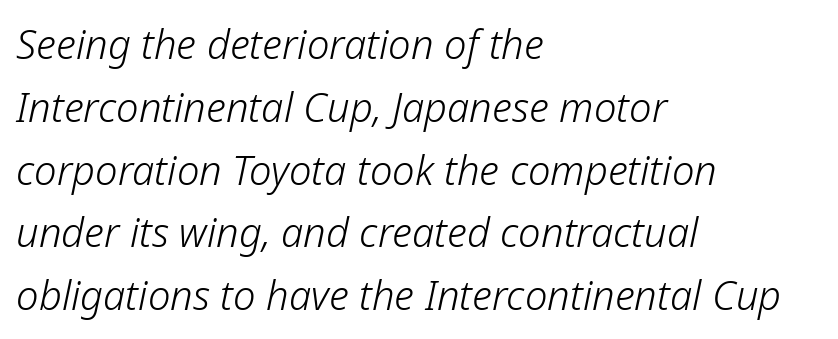
Q: Is the text bold? A: No.
Q: Is the text italic (slanted)? A: Yes, it leans right by about 12 degrees.
Q: Is the text underlined? A: No.
Q: How is the paragraph aligned? A: Left-aligned.
Q: Is the spacing between letters normal or unusually wide? A: Normal.
Q: Is the spacing between lines tight, normal or loose? A: Normal.
Q: Width (condensed, normal, or wide)? A: Normal.
Q: Stroke contrast? A: Low.
Q: x-height? A: Medium.
Q: Monospaced? A: No.
